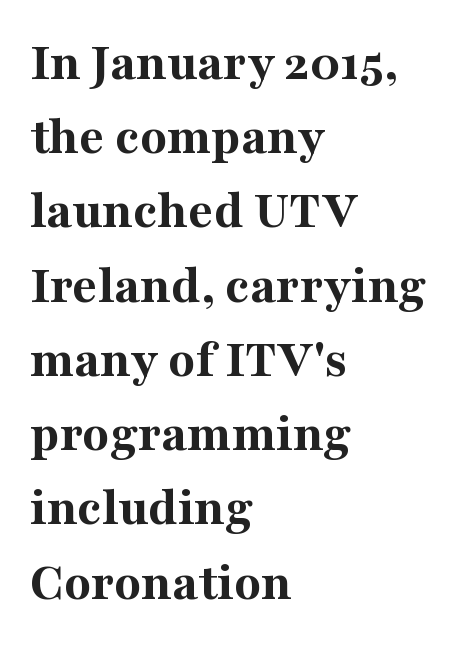
Q: Is the text bold? A: Yes.
Q: Is the text italic (slanted)? A: No, it is upright.
Q: Is the typeface a serif or a sans-serif typeface? A: Serif.
Q: Is the text underlined? A: No.
Q: How is the paragraph aligned? A: Left-aligned.
Q: Is the spacing between letters normal or unusually wide? A: Normal.
Q: Is the spacing between lines tight, normal or loose? A: Normal.
Q: Width (condensed, normal, or wide)? A: Normal.
Q: Stroke contrast? A: Medium.
Q: x-height? A: Medium.
Q: Monospaced? A: No.
